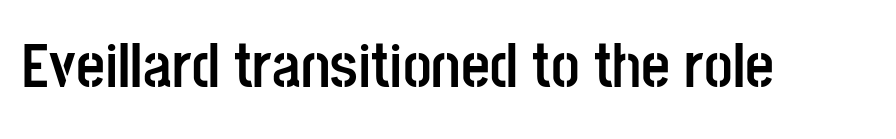
The image shows 63 px semibold, condensed sans-serif type, upright; set normal letter spacing, not underlined; low stroke contrast and a large x-height.
